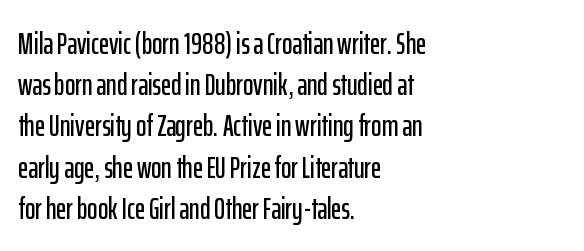
The letters sit at their default tracking, neither squeezed nor spread. Leading matches the norm, producing a regular column. A roman cut, with each character standing at attention. These lines are rendered in a variable-pitch font. Casual observation: everything's shoved over to the left. Plain, unruled lines of type.
